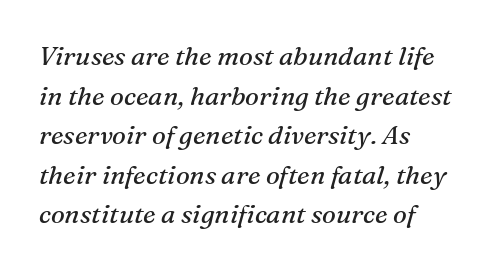
The image shows 26 px text type, italic (leaning right); set left-aligned, normal line spacing (1.52x), normal letter spacing, not underlined.
